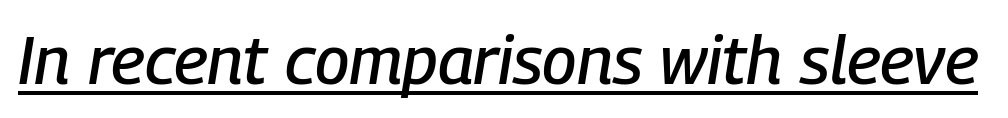
When letters slant like this, we call the style italic. Do the characters align in a grid? No, the font is proportional. Each word holds together tightly as a unit, with standard inter-letter gaps. Underlining? Definitely there.
